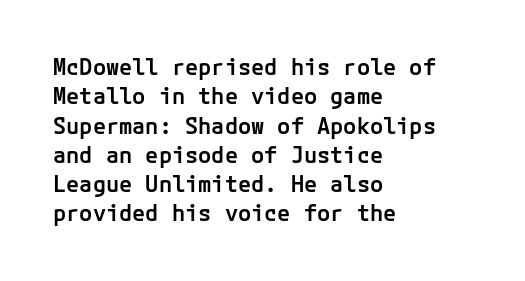
The image shows 22 px text type, upright; set left-aligned, normal line spacing (1.33x), normal letter spacing, not underlined.
